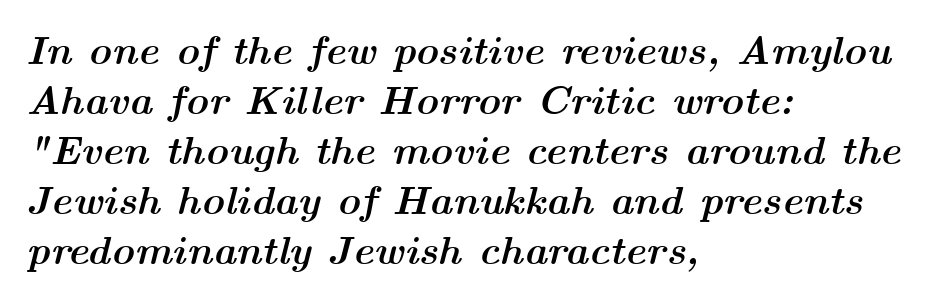
Q: Is the text bold? A: Yes.
Q: Is the text italic (slanted)? A: Yes, it leans right by about 14 degrees.
Q: Is the text underlined? A: No.
Q: How is the paragraph aligned? A: Left-aligned.
Q: Is the spacing between letters normal or unusually wide? A: Normal.
Q: Is the spacing between lines tight, normal or loose? A: Normal.
Q: Width (condensed, normal, or wide)? A: Wide.
Q: Stroke contrast? A: Medium.
Q: x-height? A: Medium.
Q: Monospaced? A: No.
